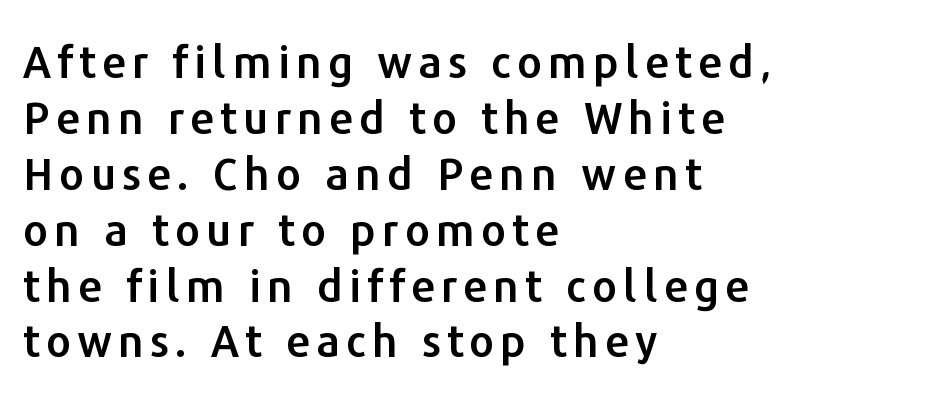
The image shows 44 px sans-serif type, upright; set left-aligned, normal line spacing (1.27x), not underlined; low stroke contrast and a medium x-height.
